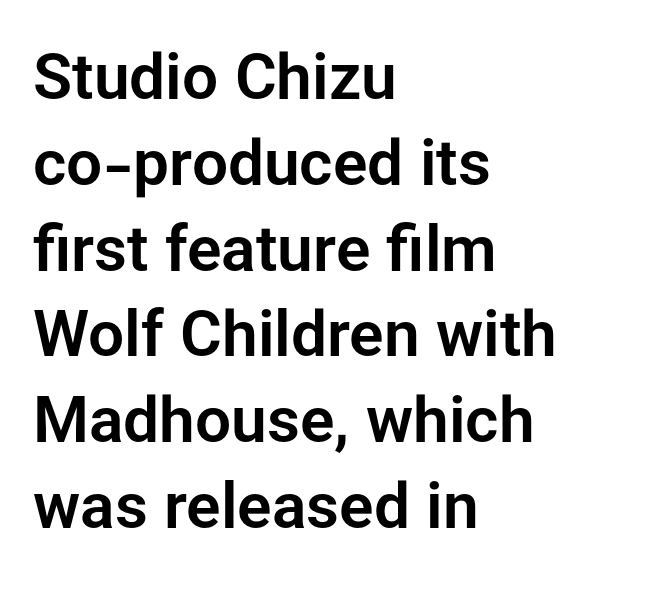
The passage shown has conventional tracking throughout. The words here are not underlined. The ragged edge is on the right, which tells us the setting is flush left. Ascenders rise straight up at ninety degrees. One glance says typical: line gaps are just what's usual.
